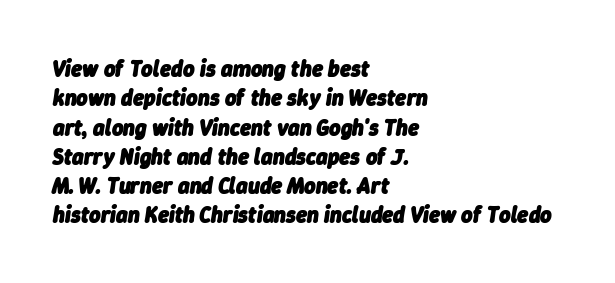
{"italic": "yes", "lean": "right", "slant_degrees": 9, "bold": "yes", "underline": "no", "align": "left", "line_spacing": "normal", "line_spacing_ratio": 1.33, "letter_spacing": "normal", "letter_spacing_em": 0.0, "glyph_px": 22}
